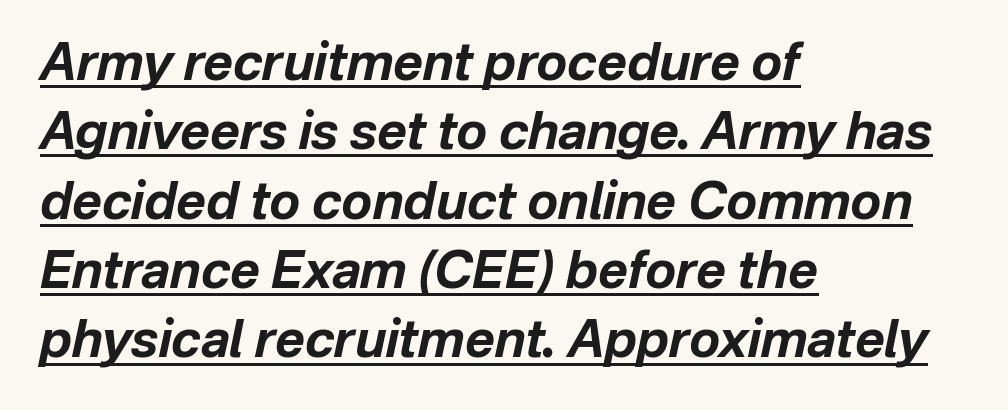
The image shows 51 px bold type, italic (leaning right); set left-aligned, normal line spacing (1.36x), normal letter spacing, underlined; low stroke contrast and a medium x-height.
